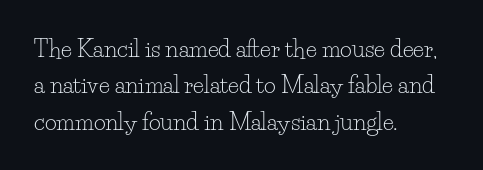
{"italic": "no", "bold": "no", "underline": "no", "align": "left", "line_spacing": "normal", "line_spacing_ratio": 1.58, "letter_spacing": "normal", "letter_spacing_em": 0.0, "glyph_px": 23}
